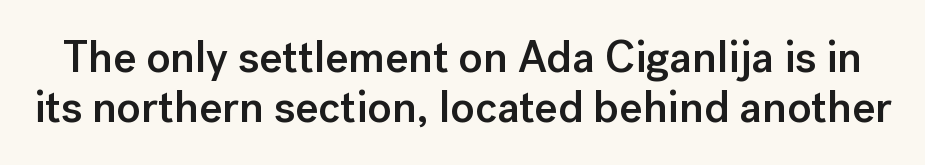
The image shows 44 px semibold sans-serif type, upright; set tight line spacing (1.14x), normal letter spacing, not underlined; low stroke contrast and a medium x-height.
